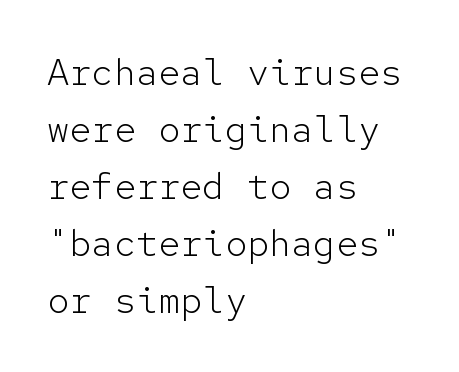
{"serif": "no", "italic": "no", "bold": "no", "weight": "light", "width": "normal", "stroke_contrast": "low", "x_height": "medium", "monospaced": "yes", "underline": "no", "align": "left", "line_spacing": "normal", "line_spacing_ratio": 1.54, "letter_spacing": "normal", "letter_spacing_em": 0.0, "glyph_px": 37}
